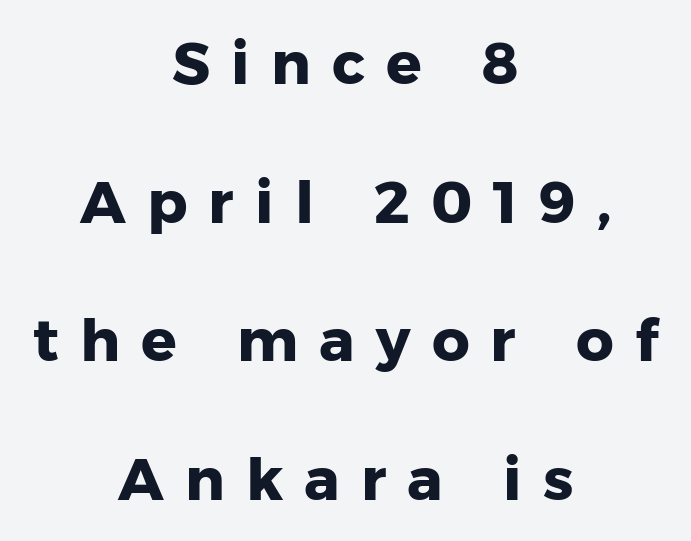
The image shows 59 px heavy sans-serif type, upright; set centered, loose line spacing (2.35x), unusually wide letter spacing (+0.36 em), not underlined; low stroke contrast and a medium x-height.
